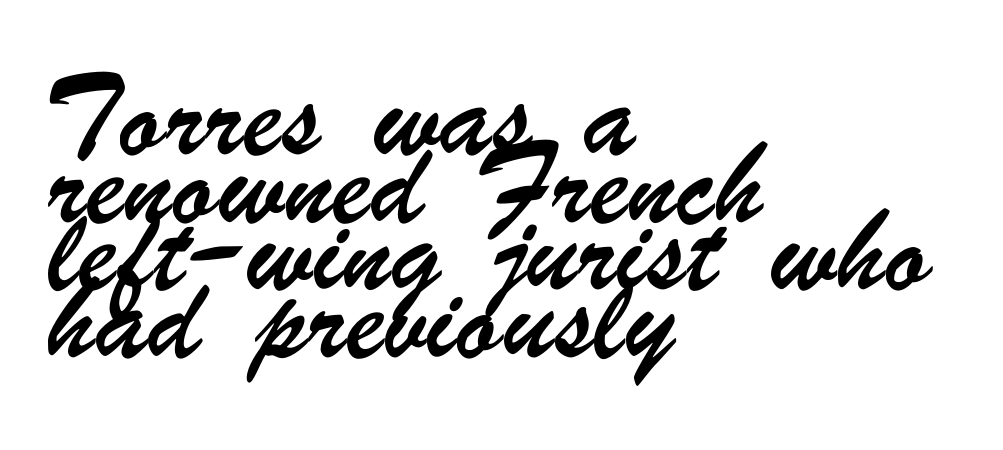
The image shows 52 px condensed sans-serif type; set left-aligned, normal line spacing (1.3x), normal letter spacing, not underlined; low stroke contrast and a small x-height.
